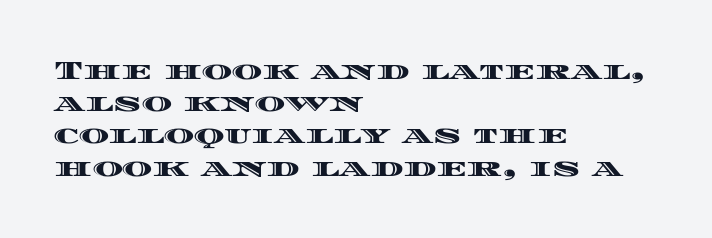
The image shows 26 px text type, upright; set left-aligned, line spacing 1.24x, normal letter spacing, not underlined.
